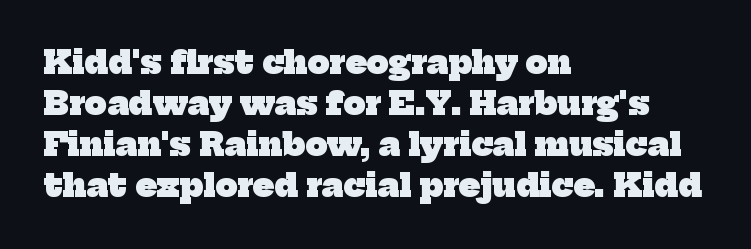
Q: Is the text bold? A: Yes.
Q: Is the typeface a serif or a sans-serif typeface? A: Serif.
Q: Is the text underlined? A: No.
Q: How is the paragraph aligned? A: Left-aligned.
Q: Is the spacing between letters normal or unusually wide? A: Normal.
Q: Is the spacing between lines tight, normal or loose? A: Normal.
Q: Width (condensed, normal, or wide)? A: Normal.
Q: Stroke contrast? A: Low.
Q: x-height? A: Medium.
Q: Monospaced? A: No.
